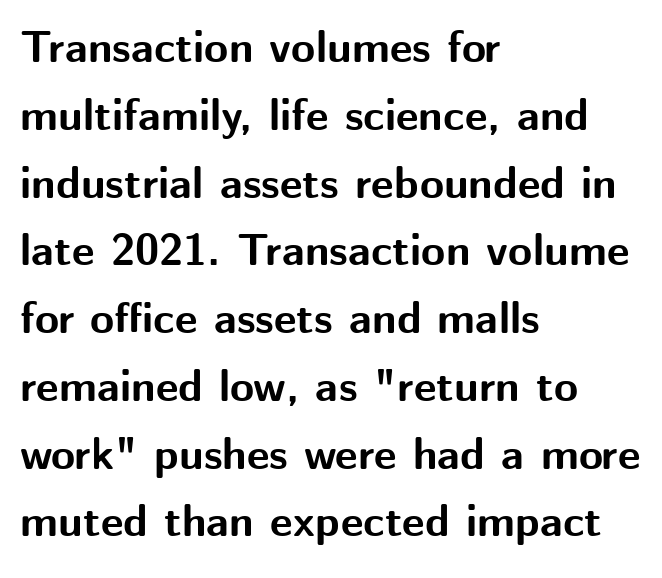
Rule under the text: the space is simply empty. There is no visible air inserted between adjacent glyphs. Each new line begins a customary step beneath the previous one. Is the type bold? Yes — the strokes are clearly thick and heavy. Teacher's note: observe the even left margin — that is flush-left alignment. Proportional: the letters do not fall into vertical columns.
